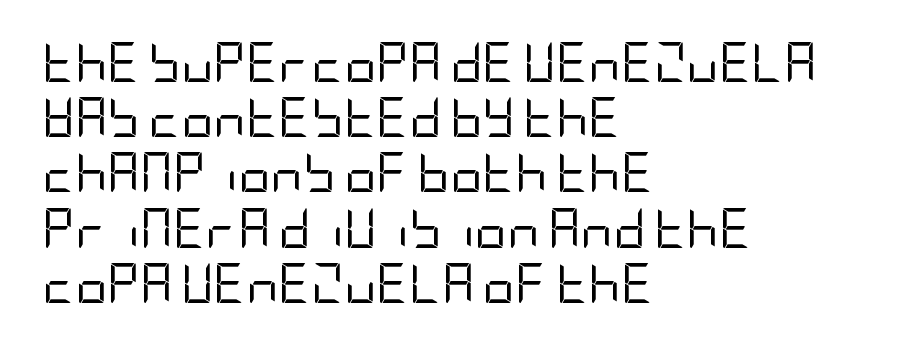
The image shows 40 px regular-weight, condensed sans-serif type, upright; set left-aligned, normal line spacing (1.38x), normal letter spacing, not underlined; low stroke contrast and a large x-height.
